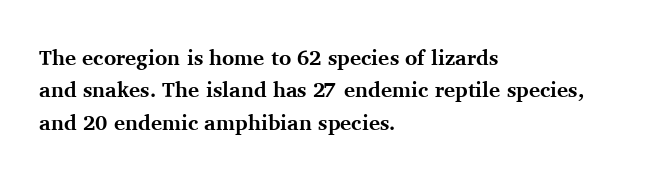
Q: Is the text bold? A: Yes.
Q: Is the text italic (slanted)? A: No, it is upright.
Q: Is the text underlined? A: No.
Q: How is the paragraph aligned? A: Left-aligned.
Q: Is the spacing between letters normal or unusually wide? A: Normal.
Q: Is the spacing between lines tight, normal or loose? A: Normal.
